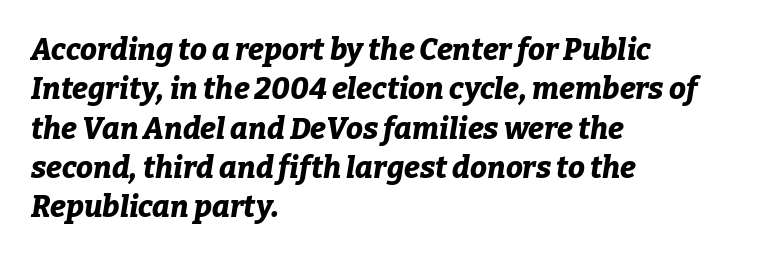
The passage shown leans; its letterforms are oblique. What's the leading like? Ordinary, nothing unusual. Compared with typical body copy, the letter spacing here is the same. Weight check: bold — yes, fully. A bare baseline throughout the passage.
